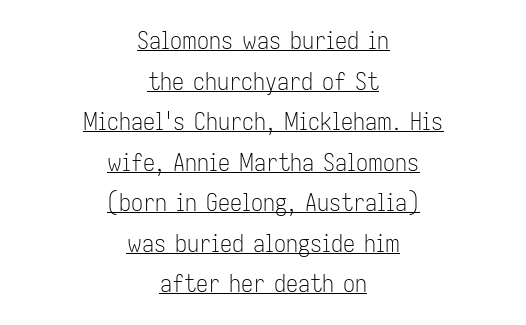
Q: Is the text bold? A: No.
Q: Is the text italic (slanted)? A: No, it is upright.
Q: Is the text underlined? A: Yes.
Q: How is the paragraph aligned? A: Centered.
Q: Is the spacing between letters normal or unusually wide? A: Normal.
Q: Is the spacing between lines tight, normal or loose? A: Normal.
